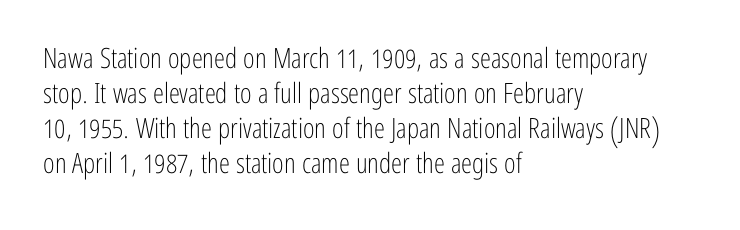
{"serif": "no", "italic": "no", "bold": "no", "weight": "light", "width": "condensed", "stroke_contrast": "low", "x_height": "medium", "monospaced": "no", "underline": "no", "align": "left", "line_spacing": "normal", "line_spacing_ratio": 1.25, "letter_spacing": "normal", "letter_spacing_em": 0.0, "glyph_px": 28}
